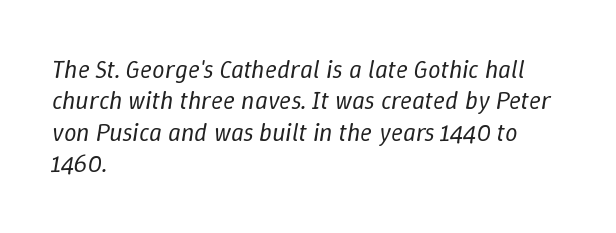
{"italic": "yes", "lean": "right", "slant_degrees": 9, "bold": "no", "underline": "no", "align": "left", "line_spacing": "normal", "line_spacing_ratio": 1.26, "letter_spacing": "normal", "letter_spacing_em": 0.0, "glyph_px": 25}
